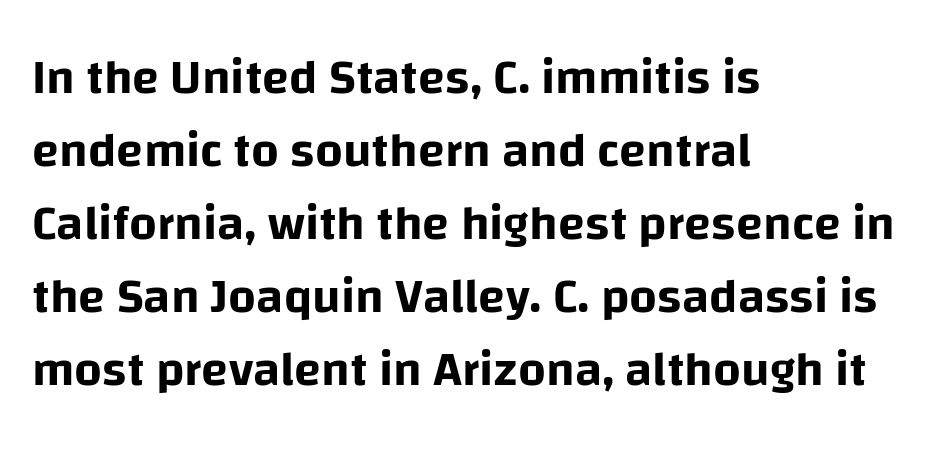
Letter spacing: default. Casual observation: everything's shoved over to the left. Does the type have serifs? No, each stem ends abruptly. Each row of text sits above clean, open space. Character widths vary here, with narrow letters taking less room than wide ones. The typography opts for an upright posture over an oblique one.
